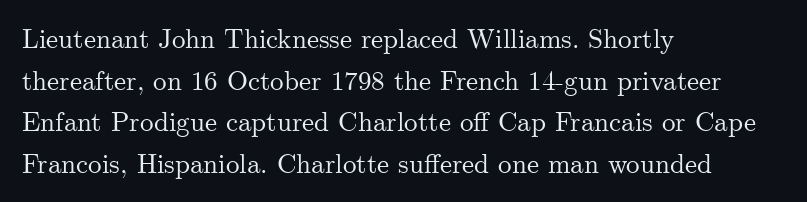
A typesetter would call this zero additional tracking. Line beginnings align vertically; line endings do not. The leading is moderate, giving the passage an even texture. No italicization has been applied; the sample stays upright. This rendering features lettering with no underline.
